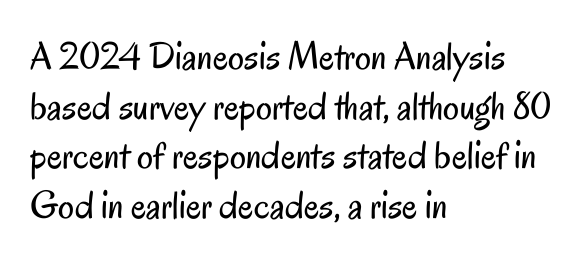
Q: Is the text bold? A: No.
Q: Is the text italic (slanted)? A: No, it is upright.
Q: Is the typeface a serif or a sans-serif typeface? A: Sans-serif.
Q: Is the text underlined? A: No.
Q: How is the paragraph aligned? A: Left-aligned.
Q: Is the spacing between letters normal or unusually wide? A: Normal.
Q: Width (condensed, normal, or wide)? A: Condensed.
Q: Stroke contrast? A: Low.
Q: x-height? A: Small.
Q: Monospaced? A: No.
